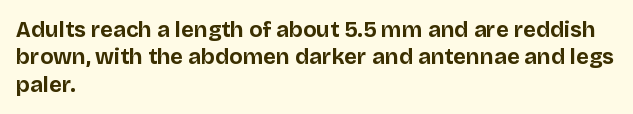
Q: Is the text bold? A: Yes.
Q: Is the text italic (slanted)? A: No, it is upright.
Q: Is the text underlined? A: No.
Q: How is the paragraph aligned? A: Left-aligned.
Q: Is the spacing between letters normal or unusually wide? A: Normal.
Q: Is the spacing between lines tight, normal or loose? A: Normal.
